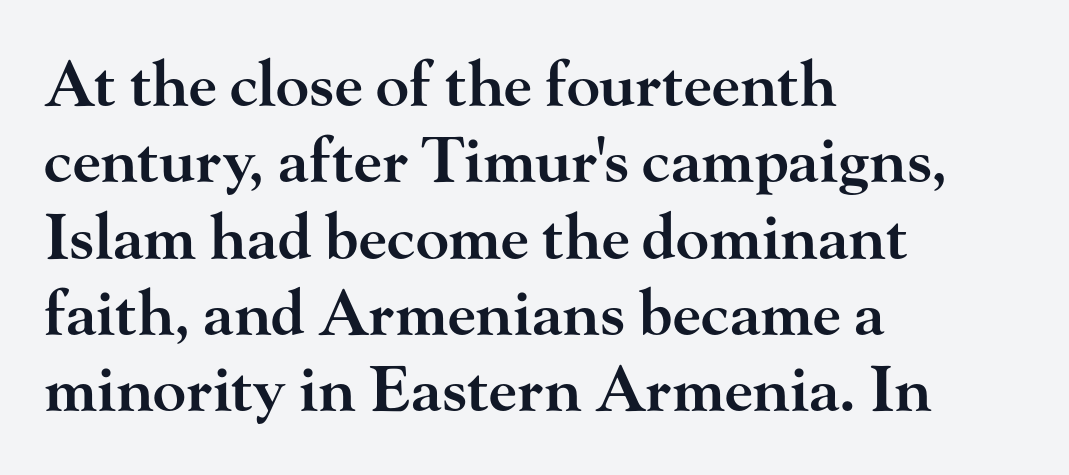
Little horizontal feet cap the strokes, marking this as serif type. Nope, not italic — everything's standing straight. The face used here is a semibold: visibly heavier than regular, lighter than bold. Varying glyph widths throughout — classic text-font behaviour. The glyphs are unaccompanied by any horizontal stroke below them.
